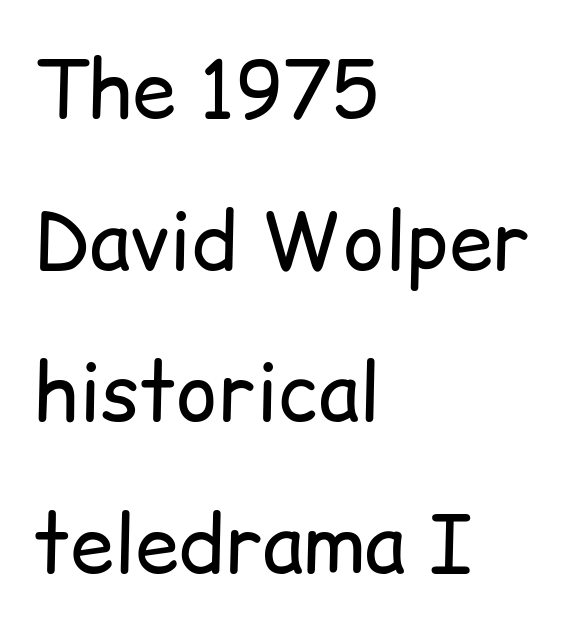
{"serif": "no", "italic": "no", "bold": "no", "weight": "regular", "width": "normal", "stroke_contrast": "low", "x_height": "medium", "monospaced": "no", "underline": "no", "align": "left", "line_spacing": "loose", "line_spacing_ratio": 1.92, "letter_spacing": "normal", "letter_spacing_em": 0.0, "glyph_px": 79}
